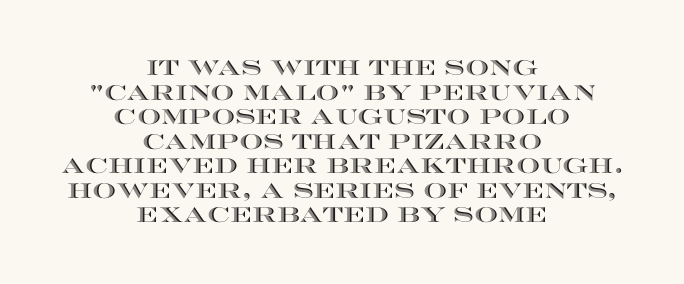
These lines are centered, leaving both edges ragged. You can tell it's not italic because the verticals are truly vertical. The foot of each line stays bare and open. Letter spacing: default.
